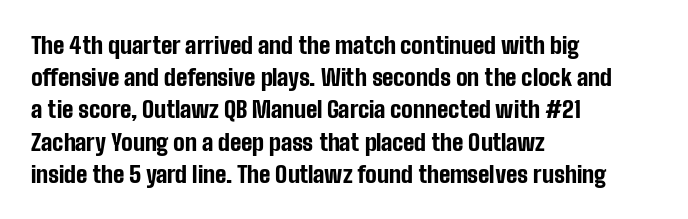
The image shows 23 px bold type, upright; set left-aligned, normal line spacing (1.4x), normal letter spacing, not underlined.
